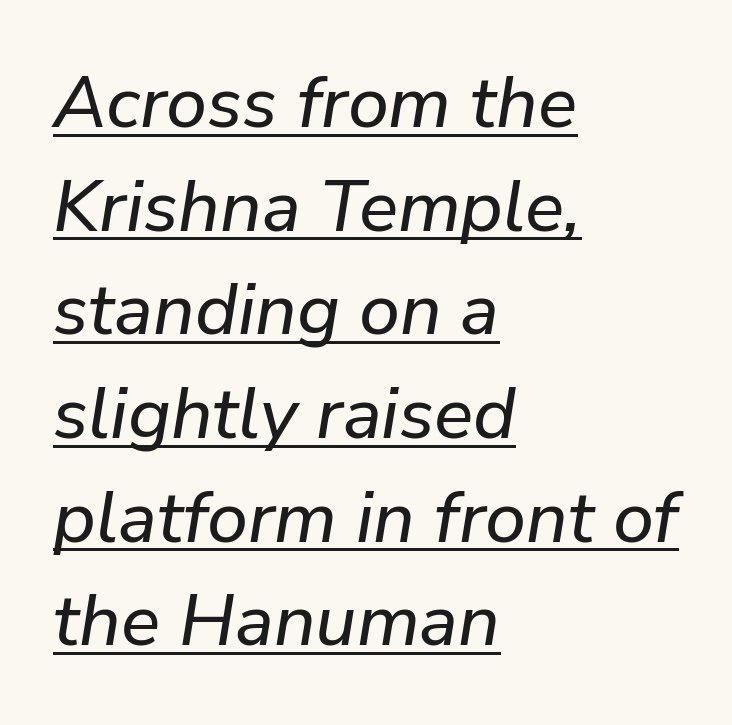
The image shows 73 px text type, italic (leaning right); set left-aligned, normal line spacing (1.42x), normal letter spacing, underlined; low stroke contrast and a medium x-height.
